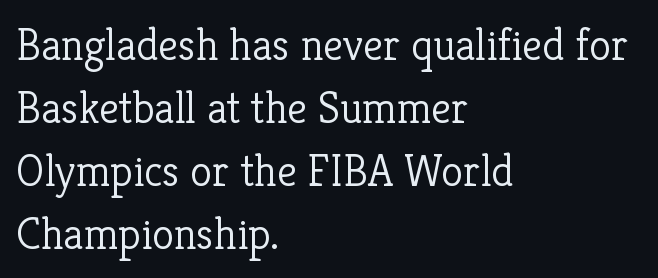
The space between consecutive lines is moderate. Do the letters lean? They stand straight. Is the stroke heavy? The answer is a plain regular-or-lighter. Has an underline been added? It has not. Characters follow at the spacing the type designer built in.
